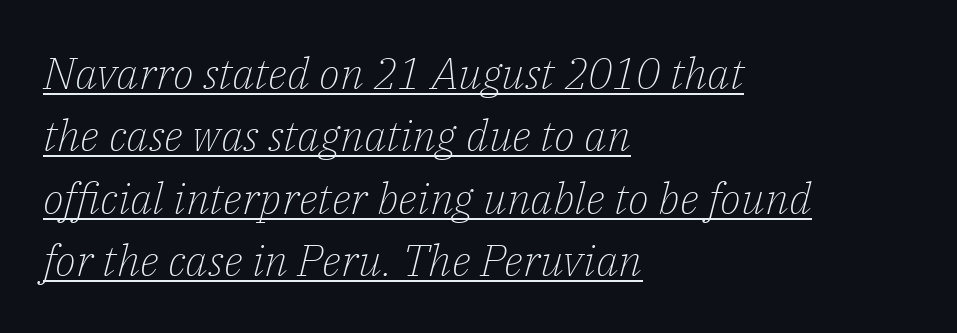
Regular leading. In terms of posture, this sample is oblique. The typesetting does not lean heavy: it is not bold. The characters display serif detailing at their extremities.
